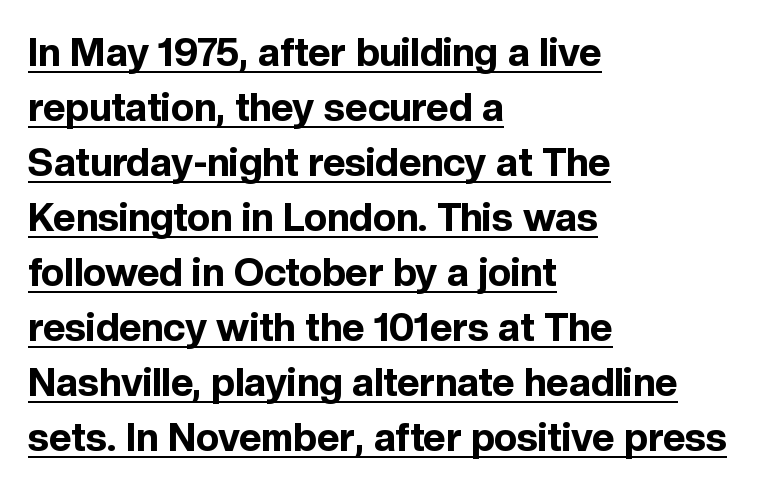
Q: Is the text bold? A: Yes.
Q: Is the text italic (slanted)? A: No, it is upright.
Q: Is the typeface a serif or a sans-serif typeface? A: Sans-serif.
Q: Is the text underlined? A: Yes.
Q: How is the paragraph aligned? A: Left-aligned.
Q: Is the spacing between letters normal or unusually wide? A: Normal.
Q: Is the spacing between lines tight, normal or loose? A: Normal.
Q: Width (condensed, normal, or wide)? A: Normal.
Q: x-height? A: Medium.
Q: Monospaced? A: No.
